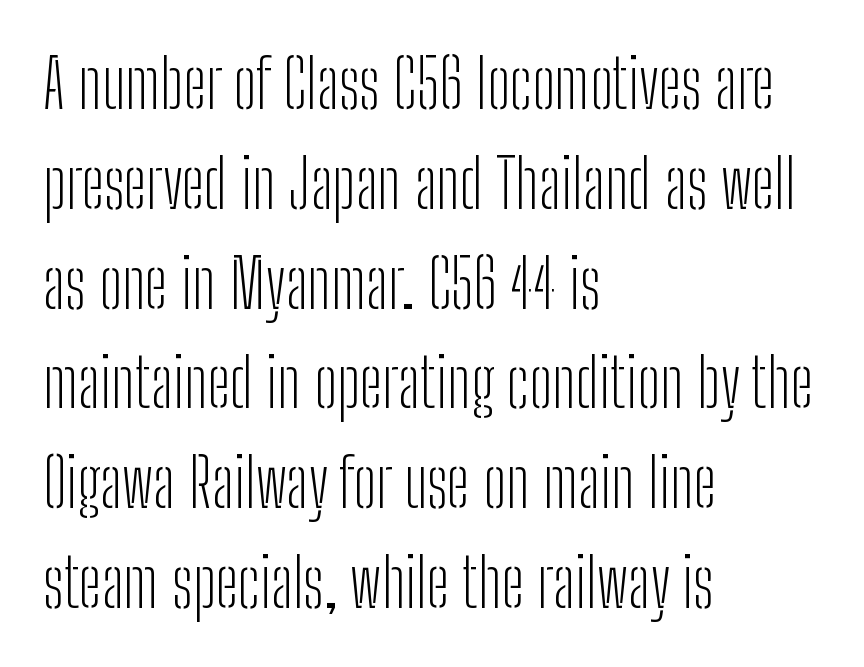
{"serif": "no", "italic": "no", "bold": "no", "weight": "light", "width": "condensed", "stroke_contrast": "low", "x_height": "medium", "monospaced": "no", "underline": "no", "align": "left", "line_spacing": "normal", "line_spacing_ratio": 1.49, "letter_spacing": "normal", "letter_spacing_em": 0.0, "glyph_px": 67}
